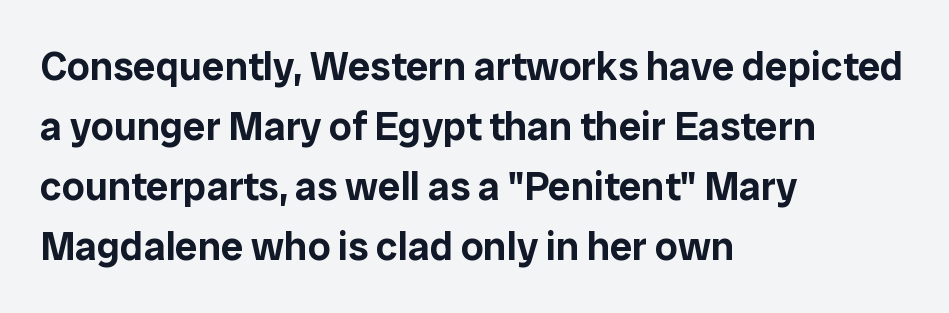
Q: Is the text italic (slanted)? A: No, it is upright.
Q: Is the typeface a serif or a sans-serif typeface? A: Sans-serif.
Q: Is the text underlined? A: No.
Q: How is the paragraph aligned? A: Left-aligned.
Q: Is the spacing between letters normal or unusually wide? A: Normal.
Q: Is the spacing between lines tight, normal or loose? A: Normal.
Q: Width (condensed, normal, or wide)? A: Normal.
Q: Stroke contrast? A: Low.
Q: x-height? A: Medium.
Q: Monospaced? A: No.
